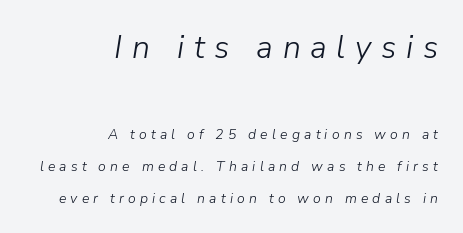
Q: Is the text bold? A: No.
Q: Is the text italic (slanted)? A: Yes, it leans right by about 9 degrees.
Q: Is the text underlined? A: No.
Q: How is the paragraph aligned? A: Right-aligned.
Q: Is the spacing between letters normal or unusually wide? A: Unusually wide.
Q: Is the spacing between lines tight, normal or loose? A: Loose.
Q: Which block of text is set in a larger size, the first (top) or the second (bottom)? A: The first (top) one.
Q: Width (condensed, normal, or wide)? A: Normal.
Q: Stroke contrast? A: Low.
Q: x-height? A: Medium.
Q: Monospaced? A: No.
